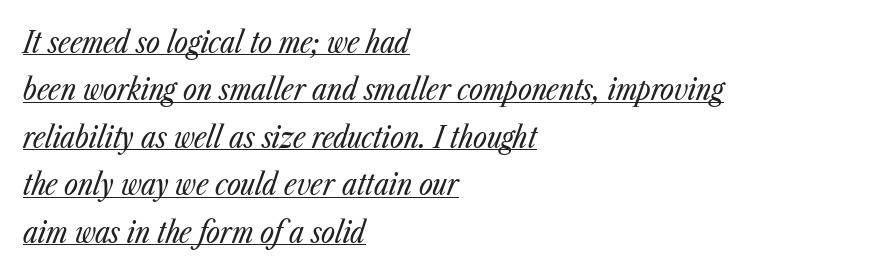
Q: Is the text bold? A: No.
Q: Is the text italic (slanted)? A: Yes, it leans right by about 23 degrees.
Q: Is the text underlined? A: Yes.
Q: How is the paragraph aligned? A: Left-aligned.
Q: Is the spacing between letters normal or unusually wide? A: Normal.
Q: Is the spacing between lines tight, normal or loose? A: Normal.
Q: Width (condensed, normal, or wide)? A: Condensed.
Q: Stroke contrast? A: Low.
Q: x-height? A: Medium.
Q: Monospaced? A: No.
